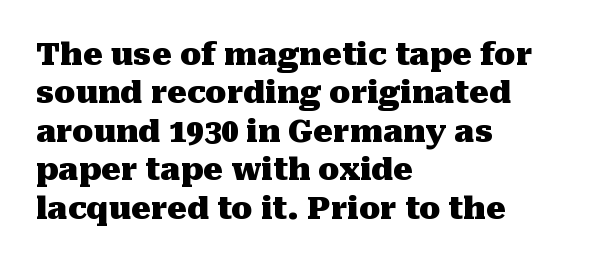
The image shows 31 px heavy serif type, upright; set left-aligned, line spacing 1.24x, normal letter spacing, not underlined; medium stroke contrast and a medium x-height.
